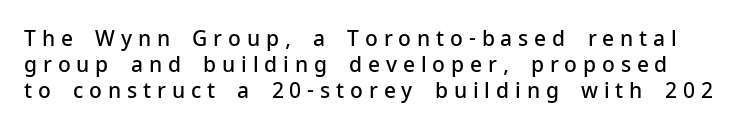
{"italic": "no", "bold": "semi", "underline": "no", "line_spacing_ratio": 1.23, "letter_spacing": "wide", "letter_spacing_em": 0.28, "glyph_px": 21}
